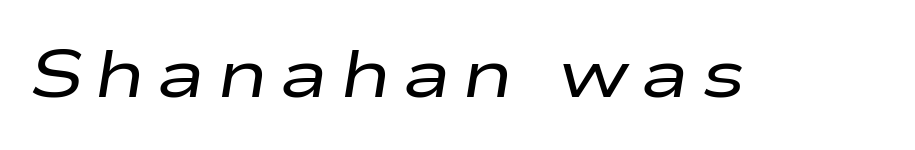
Q: Is the text bold? A: No.
Q: Is the text italic (slanted)? A: Yes, it leans right by about 9 degrees.
Q: Is the text underlined? A: No.
Q: Width (condensed, normal, or wide)? A: Wide.
Q: Stroke contrast? A: Low.
Q: x-height? A: Medium.
Q: Monospaced? A: No.
